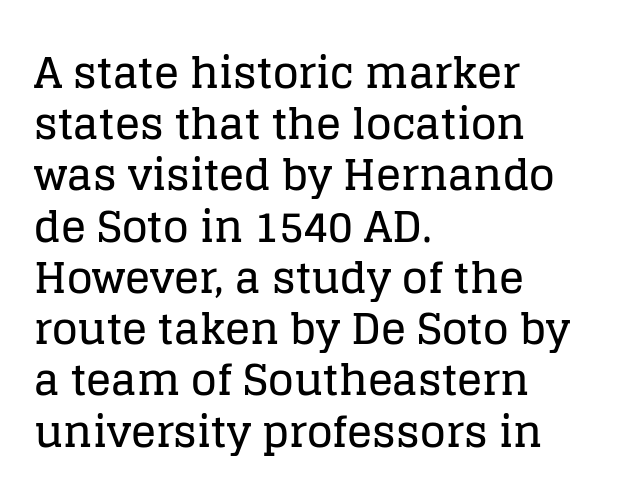
The image shows 42 px serif type, upright; set left-aligned, line spacing 1.22x, normal letter spacing, not underlined; low stroke contrast and a large x-height.
